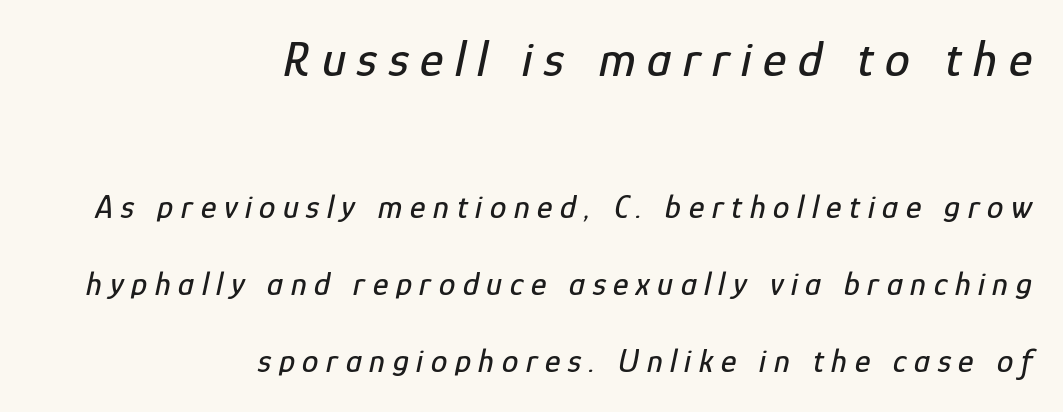
The image shows 50 px condensed type, italic (leaning right); set right-aligned, loose line spacing (2.34x), unusually wide letter spacing (+0.23 em), not underlined; the first (top) block is 1.52x larger; low stroke contrast and a medium x-height.
